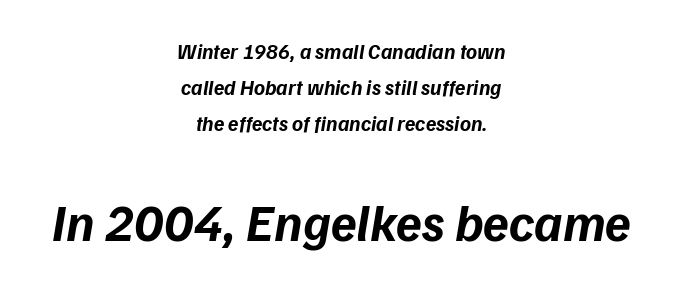
The image shows 52 px bold sans-serif type; set centered, line spacing 1.72x, normal letter spacing, not underlined; the second (bottom) block is 2.48x larger; low stroke contrast and a medium x-height.
